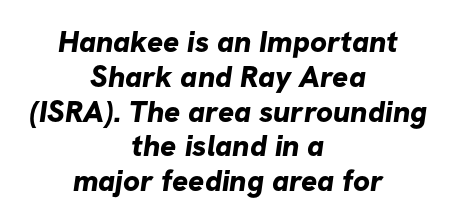
{"serif": "no", "bold": "yes", "weight": "bold", "width": "normal", "stroke_contrast": "low", "x_height": "medium", "monospaced": "no", "underline": "no", "align": "center", "line_spacing_ratio": 1.16, "letter_spacing": "normal", "letter_spacing_em": 0.0, "glyph_px": 30}
